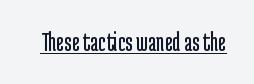
{"italic": "no", "bold": "no", "underline": "yes", "letter_spacing": "normal", "letter_spacing_em": 0.0, "glyph_px": 27}
